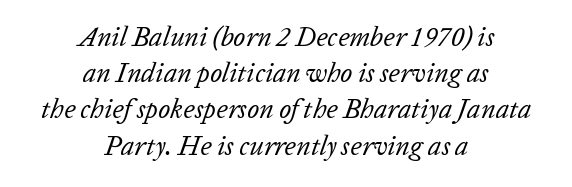
{"italic": "yes", "lean": "right", "slant_degrees": 20, "bold": "no", "underline": "no", "align": "center", "line_spacing": "normal", "line_spacing_ratio": 1.34, "letter_spacing": "normal", "letter_spacing_em": 0.0, "glyph_px": 27}
